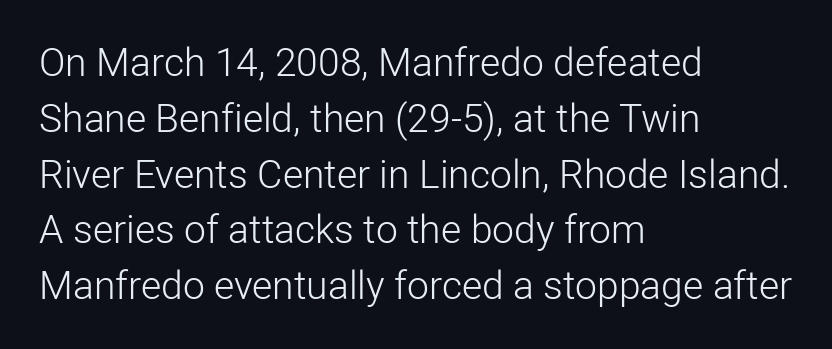
Q: Is the text bold? A: No.
Q: Is the text italic (slanted)? A: No, it is upright.
Q: Is the typeface a serif or a sans-serif typeface? A: Sans-serif.
Q: Is the text underlined? A: No.
Q: How is the paragraph aligned? A: Left-aligned.
Q: Is the spacing between letters normal or unusually wide? A: Normal.
Q: Is the spacing between lines tight, normal or loose? A: Normal.
Q: Width (condensed, normal, or wide)? A: Normal.
Q: Stroke contrast? A: Low.
Q: x-height? A: Medium.
Q: Monospaced? A: No.
